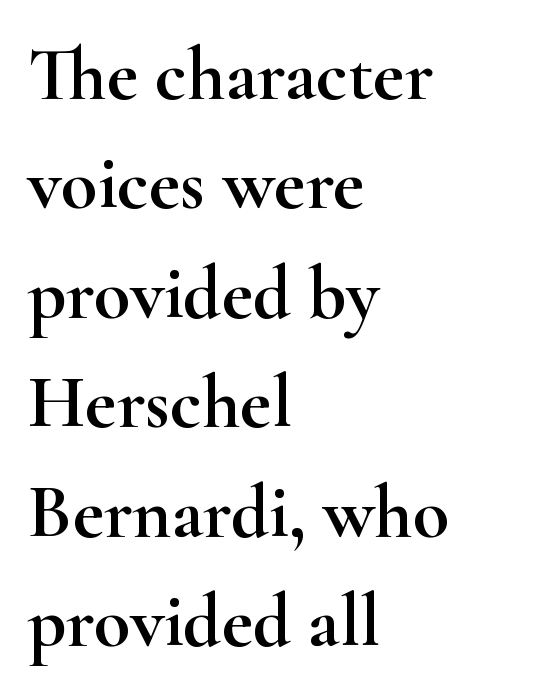
This is the regular roman posture of the typeface. Nobody drew a line under any word here. Casual observation: everything's shoved over to the left. The line-height multiplier appears to be the usual default. In terms of letterspacing, this is plain default setting.
